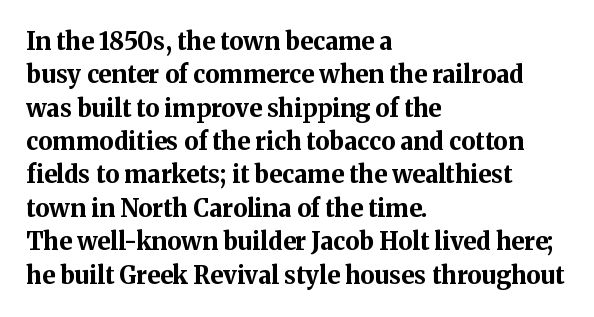
The image shows 24 px bold type, upright; set left-aligned, normal line spacing (1.39x), normal letter spacing, not underlined.
